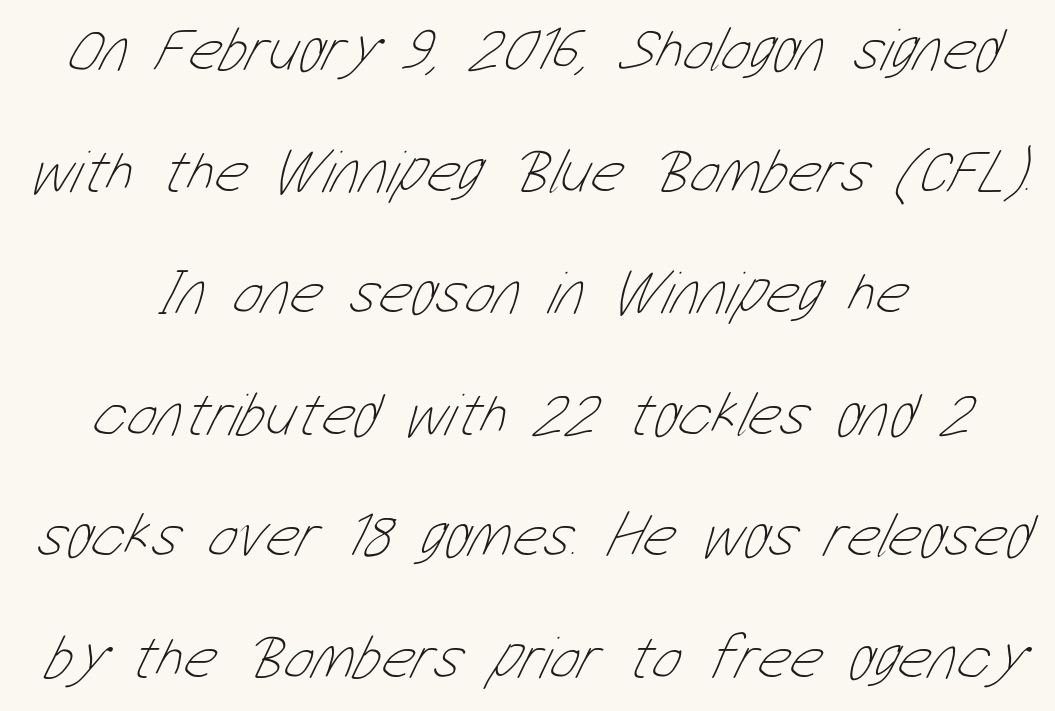
Q: Is the text bold? A: No.
Q: Is the text underlined? A: No.
Q: How is the paragraph aligned? A: Centered.
Q: Is the spacing between letters normal or unusually wide? A: Normal.
Q: Is the spacing between lines tight, normal or loose? A: Loose.
Q: Width (condensed, normal, or wide)? A: Condensed.
Q: Stroke contrast? A: Low.
Q: x-height? A: Medium.
Q: Monospaced? A: No.
